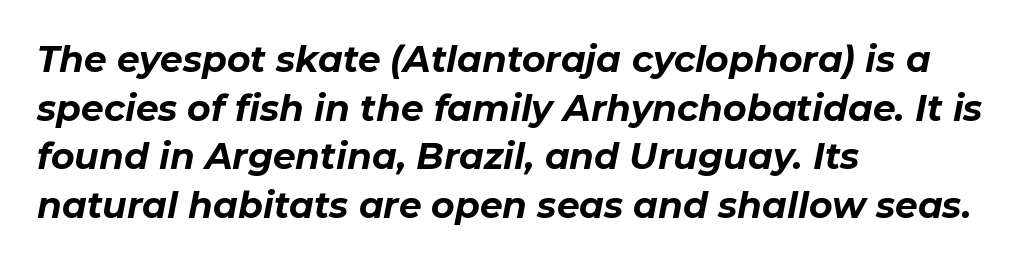
The image shows 36 px bold type, italic (leaning right); set left-aligned, normal line spacing (1.35x), normal letter spacing, not underlined; low stroke contrast and a medium x-height.
